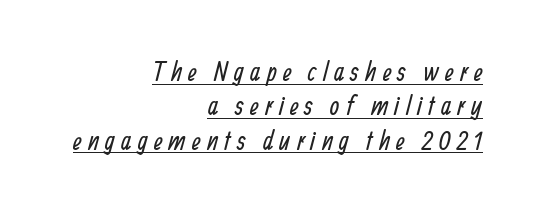
{"bold": "no", "underline": "yes", "align": "right", "line_spacing": "normal", "line_spacing_ratio": 1.27, "letter_spacing": "wide", "letter_spacing_em": 0.23, "glyph_px": 27}
